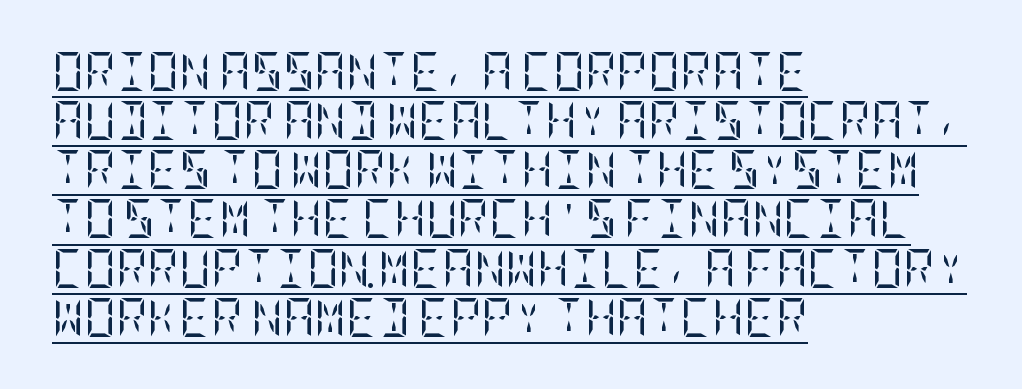
The image shows 39 px regular-weight, condensed serif type, upright; set left-aligned, normal line spacing (1.26x), normal letter spacing, underlined; low stroke contrast and a large x-height.
